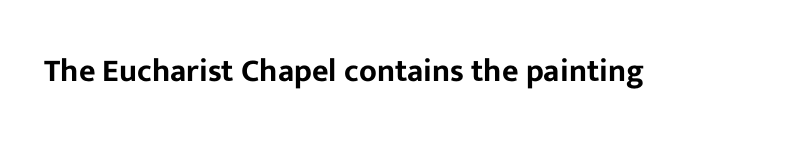
Q: Is the text italic (slanted)? A: No, it is upright.
Q: Is the typeface a serif or a sans-serif typeface? A: Sans-serif.
Q: Is the text underlined? A: No.
Q: Is the spacing between letters normal or unusually wide? A: Normal.
Q: Width (condensed, normal, or wide)? A: Normal.
Q: Stroke contrast? A: Low.
Q: x-height? A: Medium.
Q: Monospaced? A: No.
